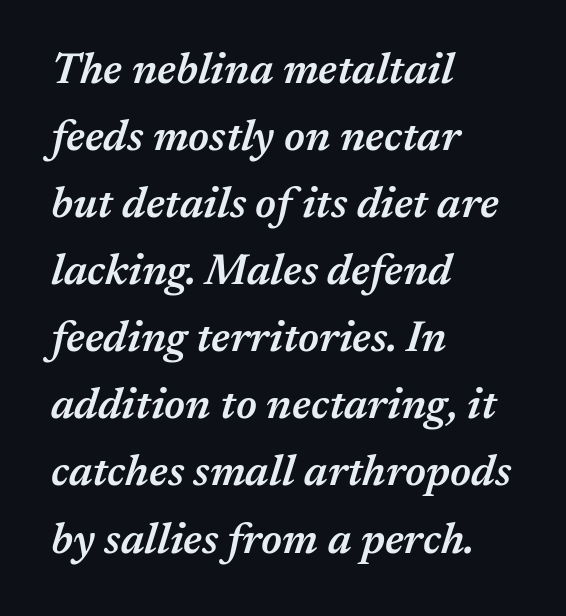
Q: Is the text bold? A: Semi-bold.
Q: Is the text italic (slanted)? A: Yes, it leans right by about 17 degrees.
Q: Is the text underlined? A: No.
Q: How is the paragraph aligned? A: Left-aligned.
Q: Is the spacing between letters normal or unusually wide? A: Normal.
Q: Is the spacing between lines tight, normal or loose? A: Normal.
Q: Width (condensed, normal, or wide)? A: Normal.
Q: Stroke contrast? A: Medium.
Q: x-height? A: Medium.
Q: Monospaced? A: No.
